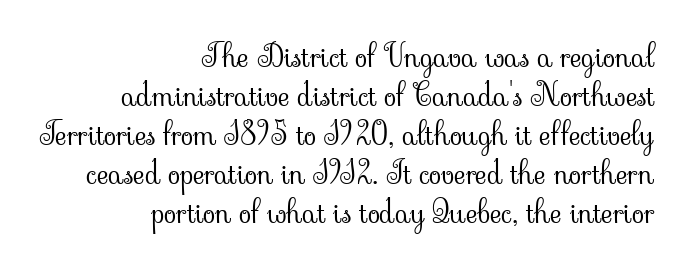
{"serif": "yes", "italic": "no", "bold": "no", "weight": "light", "width": "normal", "stroke_contrast": "low", "x_height": "small", "monospaced": "no", "underline": "no", "align": "right", "line_spacing_ratio": 1.22, "letter_spacing": "normal", "letter_spacing_em": 0.0, "glyph_px": 32}
